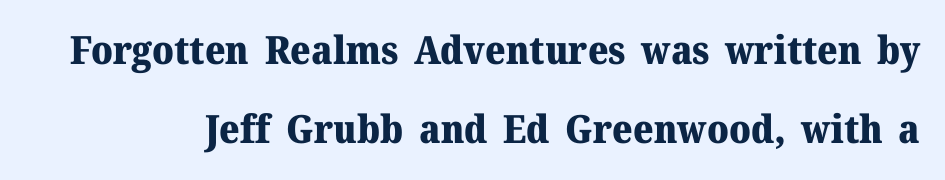
The image shows 39 px heavy serif type, upright; set loose line spacing (2.02x), normal letter spacing, not underlined; medium stroke contrast and a medium x-height.
